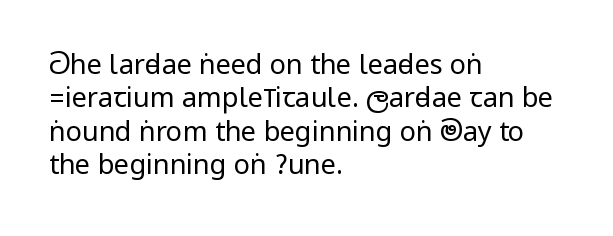
No letter is thick-stroked: the sample isn't bold. This rendering leaves character spacing at its baseline value. A bare baseline throughout the passage. Line beginnings align vertically; line endings do not. This sample uses an upright cut, with every glyph sitting square on the baseline.
